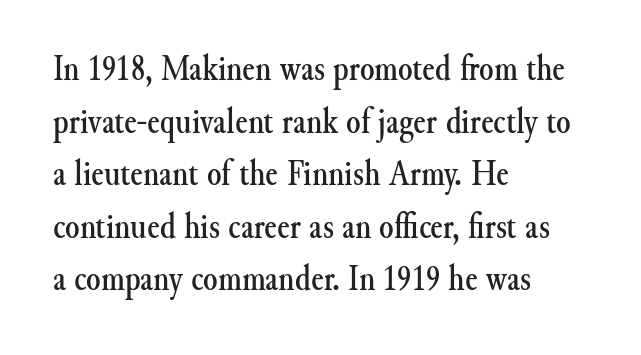
Inter-character spacing is left at the font's built-in metrics. Character widths vary here, with narrow letters taking less room than wide ones. Alignment: flush left. Regarding serifs, this sample has them. Nobody drew a line under any word here.
